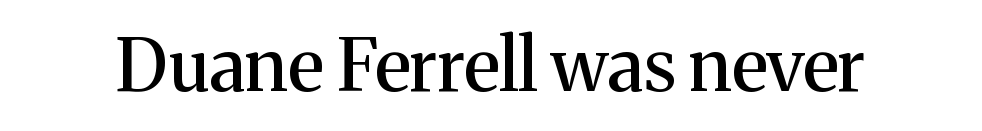
The letterforms sit shoulder to shoulder at normal distance. Check the space under the baseline: it is left empty. Every stem runs plumb, perpendicular to the baseline. I'd call this a serif setting — the letters wear small feet. This sample has the flowing, uneven cadence of proportional lettering.
